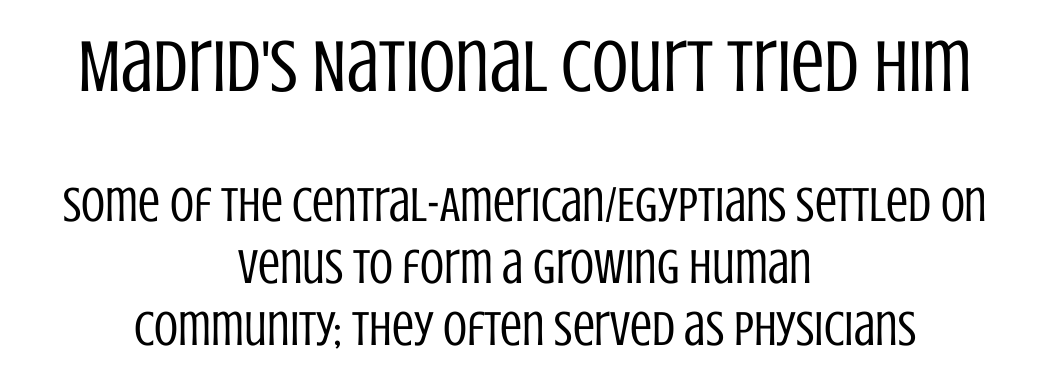
Q: Is the text bold? A: No.
Q: Is the text italic (slanted)? A: No, it is upright.
Q: Is the typeface a serif or a sans-serif typeface? A: Sans-serif.
Q: Is the text underlined? A: No.
Q: How is the paragraph aligned? A: Centered.
Q: Is the spacing between letters normal or unusually wide? A: Normal.
Q: Is the spacing between lines tight, normal or loose? A: Normal.
Q: Which block of text is set in a larger size, the first (top) or the second (bottom)? A: The first (top) one.
Q: Width (condensed, normal, or wide)? A: Condensed.
Q: Stroke contrast? A: Low.
Q: x-height? A: Large.
Q: Monospaced? A: No.
